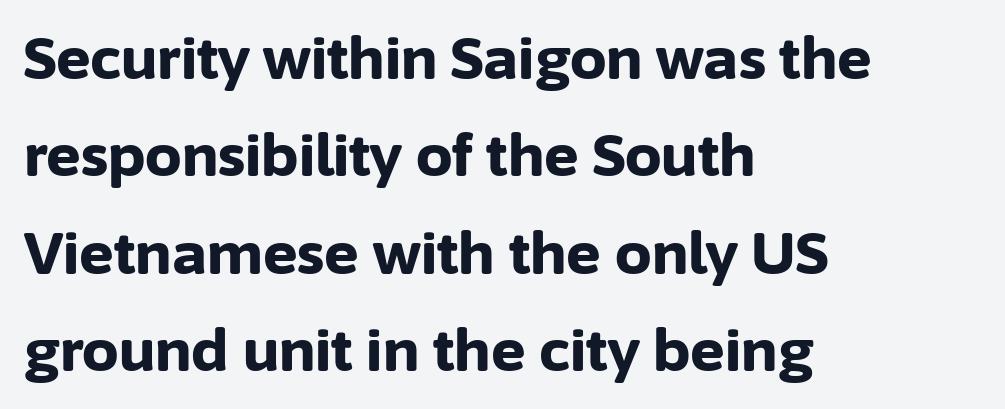
The tracking reads as untouched default to a designer's eye. Varying glyph widths throughout — classic text-font behaviour. Whoever set this chose a conventional vertical rhythm. The designer went with a sans here, leaving each stem footless.
